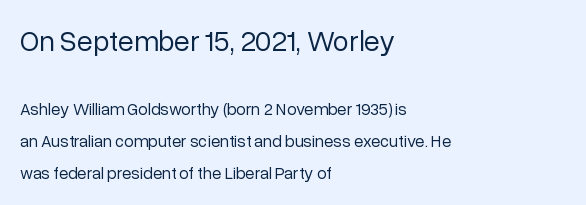
Q: Is the text bold? A: No.
Q: Is the text italic (slanted)? A: No, it is upright.
Q: Is the typeface a serif or a sans-serif typeface? A: Sans-serif.
Q: Is the text underlined? A: No.
Q: How is the paragraph aligned? A: Left-aligned.
Q: Is the spacing between letters normal or unusually wide? A: Normal.
Q: Which block of text is set in a larger size, the first (top) or the second (bottom)? A: The first (top) one.
Q: Width (condensed, normal, or wide)? A: Normal.
Q: Stroke contrast? A: Low.
Q: x-height? A: Medium.
Q: Monospaced? A: No.
